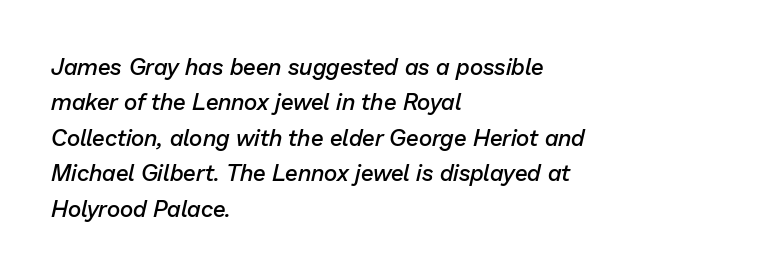
Honestly, the letter spacing is just normal — you wouldn't notice it. Typesetter's note: demi weight, one step under bold. The lines are quadded left. It's the slanting kind of type. Type without underlining. The lines sit at an ordinary, default distance from one another.
